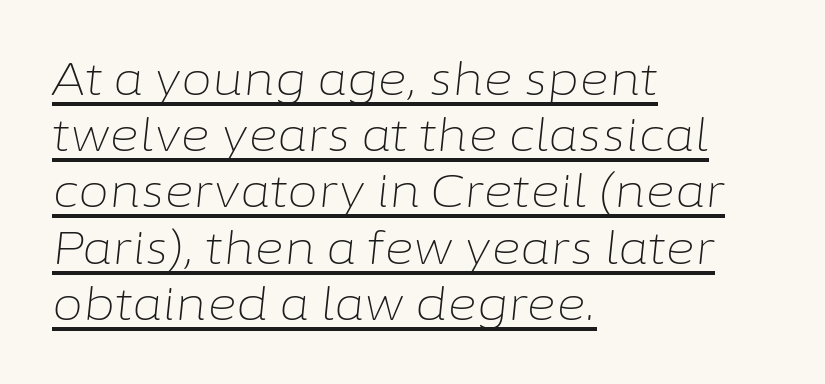
Q: Is the text bold? A: No.
Q: Is the text italic (slanted)? A: Yes, it leans right by about 6 degrees.
Q: Is the text underlined? A: Yes.
Q: How is the paragraph aligned? A: Left-aligned.
Q: Is the spacing between letters normal or unusually wide? A: Normal.
Q: Is the spacing between lines tight, normal or loose? A: Normal.
Q: Width (condensed, normal, or wide)? A: Normal.
Q: Stroke contrast? A: Low.
Q: x-height? A: Medium.
Q: Monospaced? A: No.
